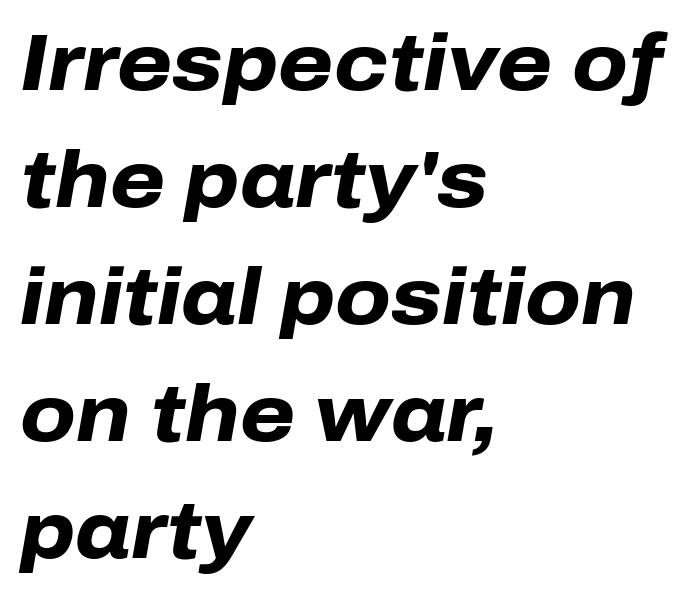
Q: Is the text bold? A: Yes.
Q: Is the text italic (slanted)? A: Yes, it leans right by about 10 degrees.
Q: Is the text underlined? A: No.
Q: How is the paragraph aligned? A: Left-aligned.
Q: Is the spacing between letters normal or unusually wide? A: Normal.
Q: Is the spacing between lines tight, normal or loose? A: Normal.
Q: Width (condensed, normal, or wide)? A: Normal.
Q: Stroke contrast? A: Low.
Q: x-height? A: Medium.
Q: Monospaced? A: No.
